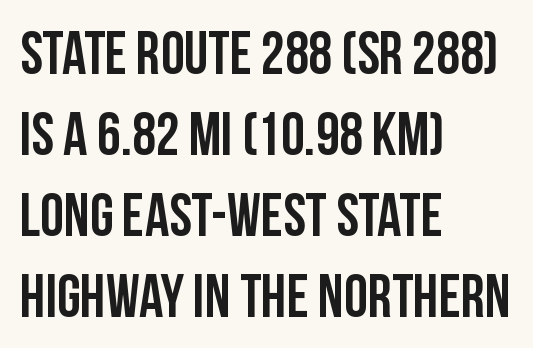
The image shows 60 px condensed sans-serif type, upright; set left-aligned, normal line spacing (1.35x), normal letter spacing, not underlined; low stroke contrast and a large x-height.
